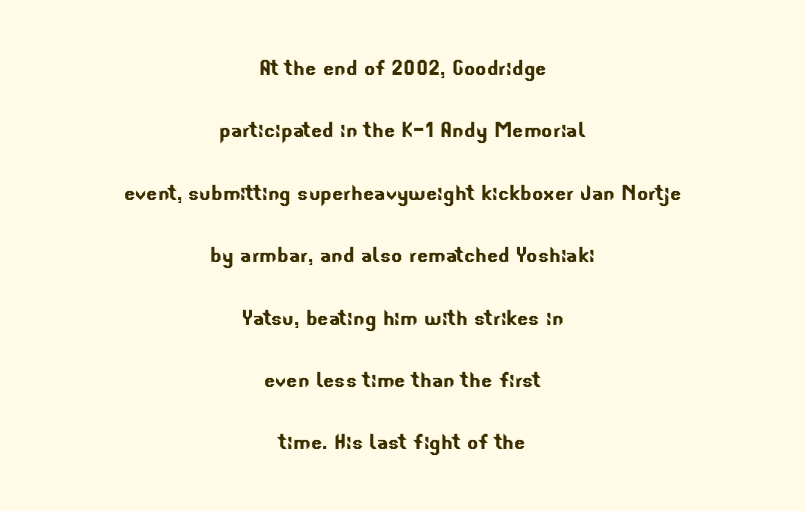
The image shows 26 px text type; set centered, loose line spacing (2.4x), normal letter spacing, not underlined.
